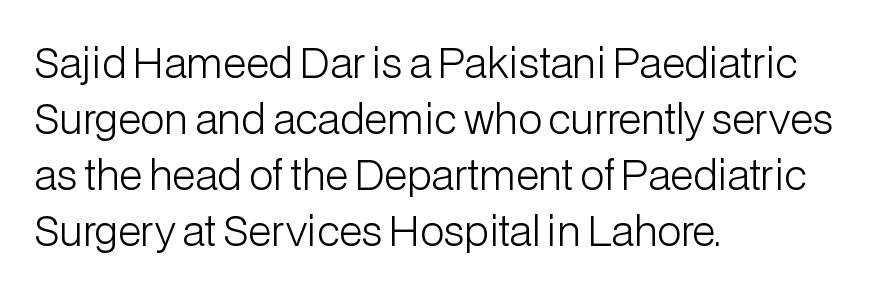
{"serif": "no", "italic": "no", "bold": "no", "weight": "light", "width": "normal", "stroke_contrast": "low", "x_height": "medium", "monospaced": "no", "underline": "no", "align": "left", "line_spacing": "normal", "line_spacing_ratio": 1.4, "letter_spacing": "normal", "letter_spacing_em": 0.0, "glyph_px": 40}
